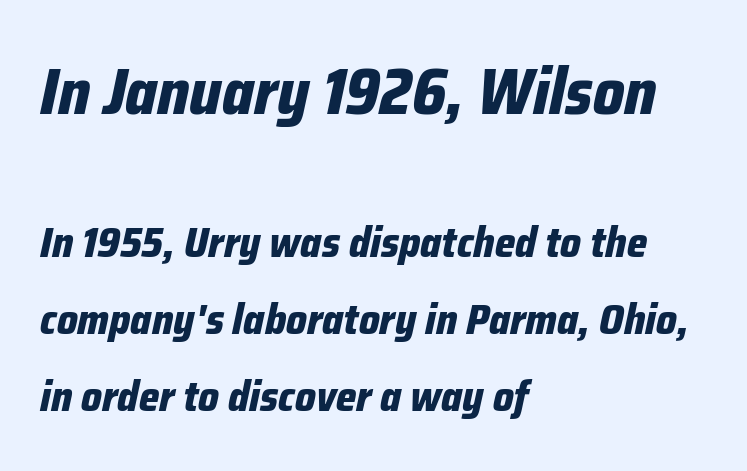
The tracking reads as untouched default to a designer's eye. Looking at the ascenders, they clearly lean. Each line starts at the same left margin while the right side varies. Of the two passages, the one on top uses the larger point size. Strokes here are thick enough to call this a true bold. The passage shown is typed in a proportional face where columns would drift.
